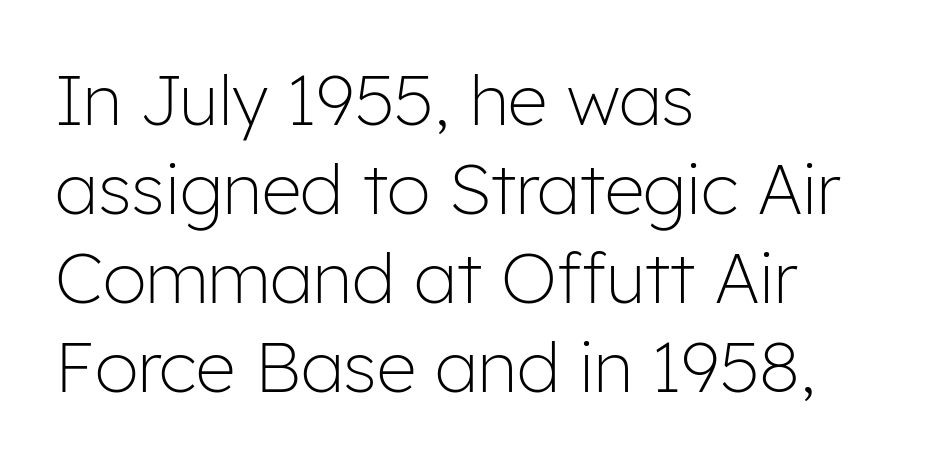
{"serif": "no", "italic": "no", "bold": "no", "weight": "light", "width": "normal", "stroke_contrast": "low", "x_height": "medium", "monospaced": "no", "underline": "no", "align": "left", "line_spacing": "normal", "line_spacing_ratio": 1.27, "letter_spacing": "normal", "letter_spacing_em": 0.0, "glyph_px": 70}
